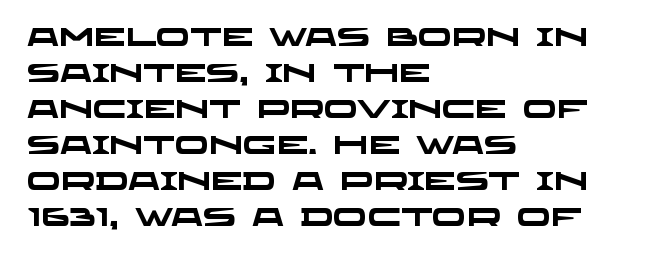
Q: Is the text bold? A: Yes.
Q: Is the text underlined? A: No.
Q: How is the paragraph aligned? A: Left-aligned.
Q: Is the spacing between letters normal or unusually wide? A: Normal.
Q: Is the spacing between lines tight, normal or loose? A: Normal.
